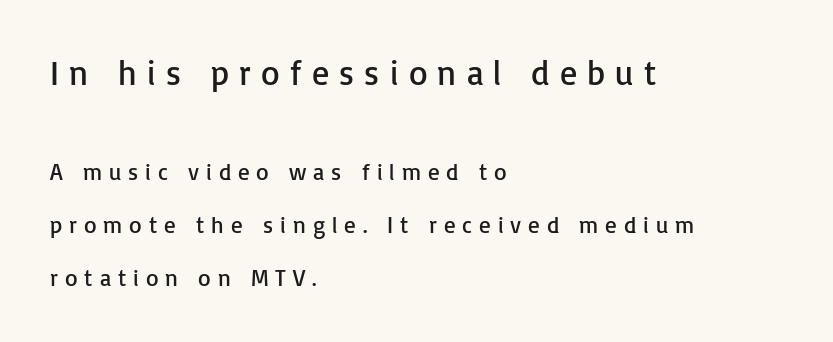
The image shows 34 px regular-weight sans-serif type, upright; set left-aligned, loose line spacing (2.31x), unusually wide letter spacing (+0.3 em), not underlined; the first (top) block is 1.48x larger; low stroke contrast and a medium x-height.
